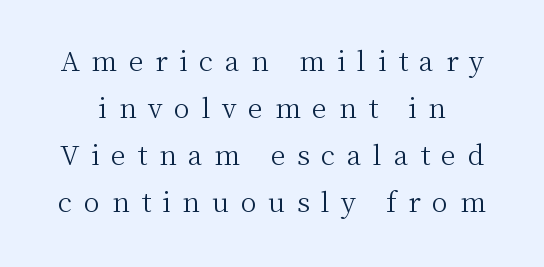
The string is rendered with underlining switched off. This reads as an unemphasized weight, regular at the heaviest. The typography opts for an upright posture over an oblique one. The letterforms stand isolated, each surrounded by extra space.
